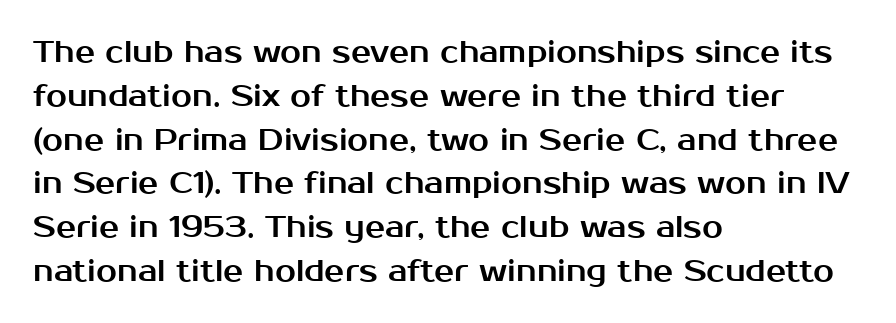
{"serif": "no", "italic": "no", "width": "normal", "stroke_contrast": "medium", "x_height": "medium", "monospaced": "no", "underline": "no", "align": "left", "line_spacing": "normal", "line_spacing_ratio": 1.46, "letter_spacing": "normal", "letter_spacing_em": 0.0, "glyph_px": 30}
